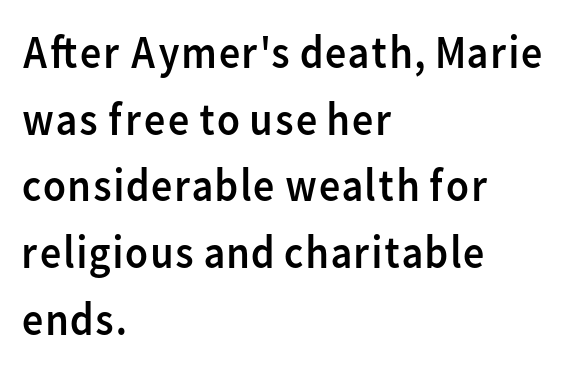
The image shows 47 px regular-weight sans-serif type, upright; set left-aligned, normal line spacing (1.42x), normal letter spacing, not underlined; low stroke contrast and a medium x-height.
